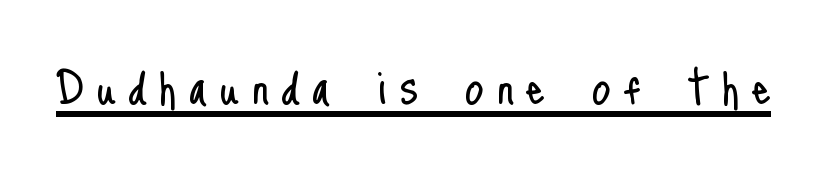
Think of a printed novel: that variable character pitch is what you see here. These lines are composed in type without serifs. Weight: in the light-to-regular range. Compared with undecorated copy, this sample adds a rule below the words.
